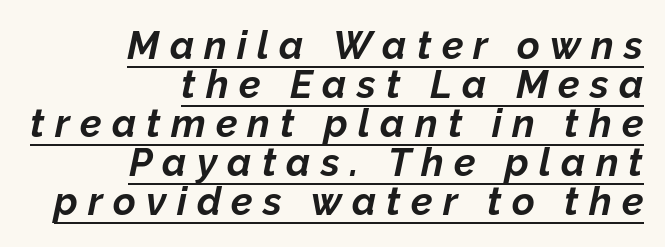
Italic: yes, the glyphs are oblique. The letterforms stand isolated, each surrounded by extra space. These characters rest on top of a visible drawn line. Every letter is thick-stroked: bold, no question. Each line ends at the same right margin while the left side varies. This sample has the flowing, uneven cadence of proportional lettering.
